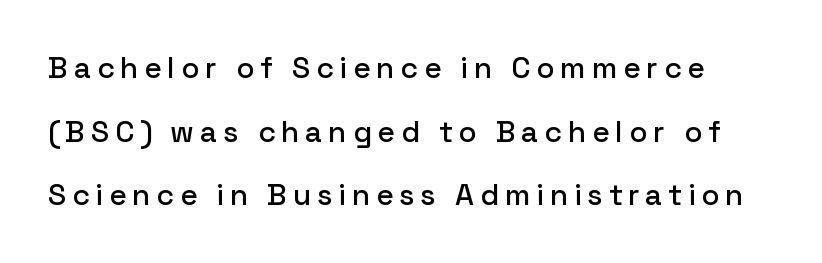
Q: Is the text italic (slanted)? A: No, it is upright.
Q: Is the typeface a serif or a sans-serif typeface? A: Sans-serif.
Q: Is the text underlined? A: No.
Q: Is the spacing between lines tight, normal or loose? A: Loose.
Q: Width (condensed, normal, or wide)? A: Normal.
Q: Stroke contrast? A: Low.
Q: x-height? A: Medium.
Q: Monospaced? A: No.
